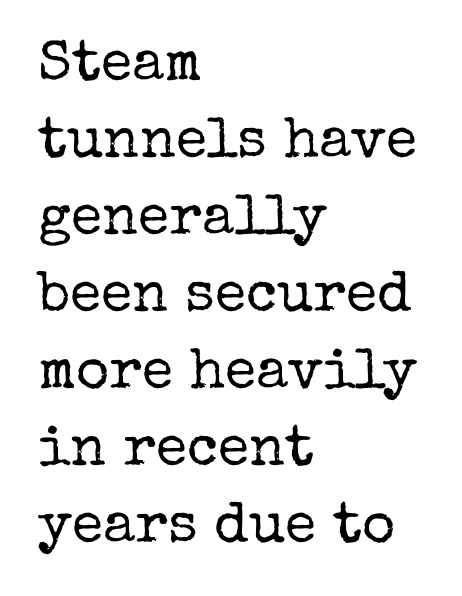
{"serif": "yes", "italic": "no", "bold": "no", "weight": "regular", "width": "normal", "stroke_contrast": "low", "x_height": "medium", "monospaced": "no", "underline": "no", "align": "left", "line_spacing": "normal", "line_spacing_ratio": 1.35, "letter_spacing": "normal", "letter_spacing_em": 0.0, "glyph_px": 57}
